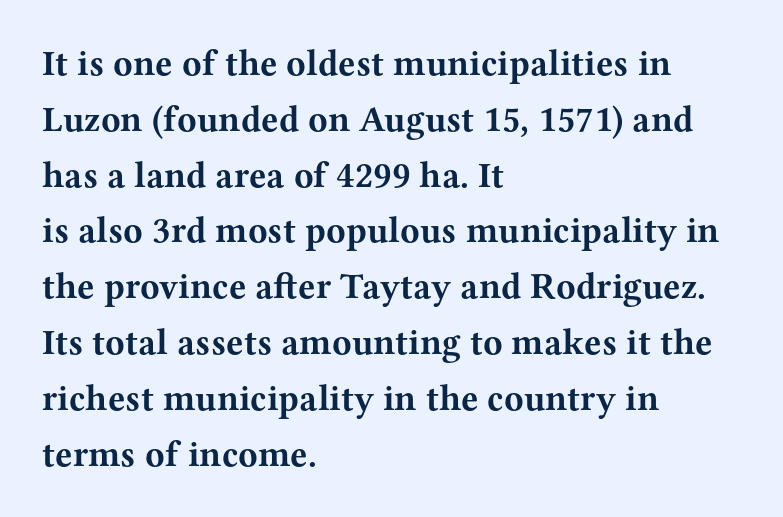
The image shows 36 px bold, wide serif type, upright; set left-aligned, normal line spacing (1.55x), normal letter spacing, not underlined; medium stroke contrast and a medium x-height.
